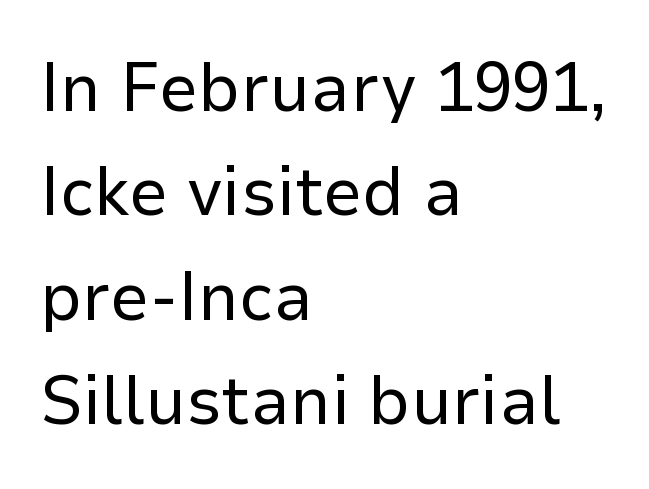
Glyph-to-glyph distance matches everyday printed text. The type sits square on the baseline with zero lean. Nobody drew a line under any word here. Quick note: interline space is typical. You can tell from the bare stems that sans-serif type was used. The passage shown is not bold in any degree.
